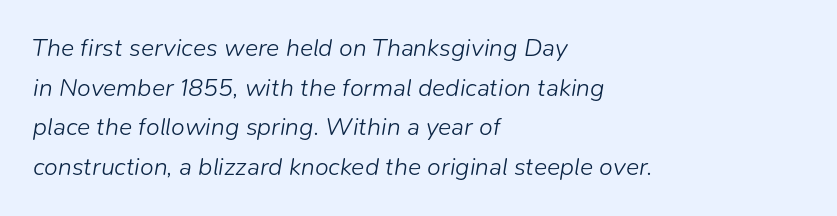
{"italic": "yes", "lean": "right", "slant_degrees": 9, "bold": "no", "underline": "no", "align": "left", "line_spacing": "normal", "line_spacing_ratio": 1.59, "letter_spacing": "normal", "letter_spacing_em": 0.0, "glyph_px": 25}
